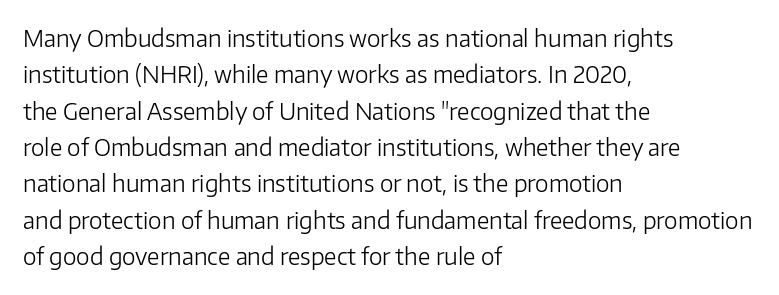
Compared with typical paragraphs, the rows here are spaced about the same. The letterforms sit at book weight or below. Ascenders rise straight up at ninety degrees. The lines are quadded left. Check the space under the baseline: it is left empty. Tracking value appears to be zero — textbook default spacing.
